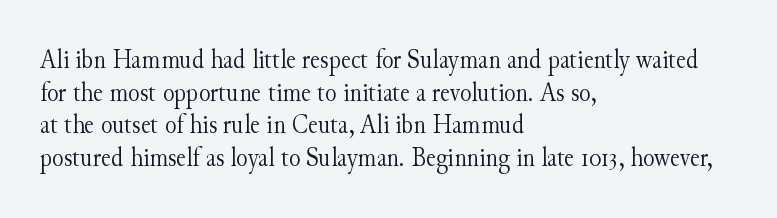
Q: Is the text bold? A: No.
Q: Is the text italic (slanted)? A: No, it is upright.
Q: Is the text underlined? A: No.
Q: How is the paragraph aligned? A: Left-aligned.
Q: Is the spacing between letters normal or unusually wide? A: Normal.
